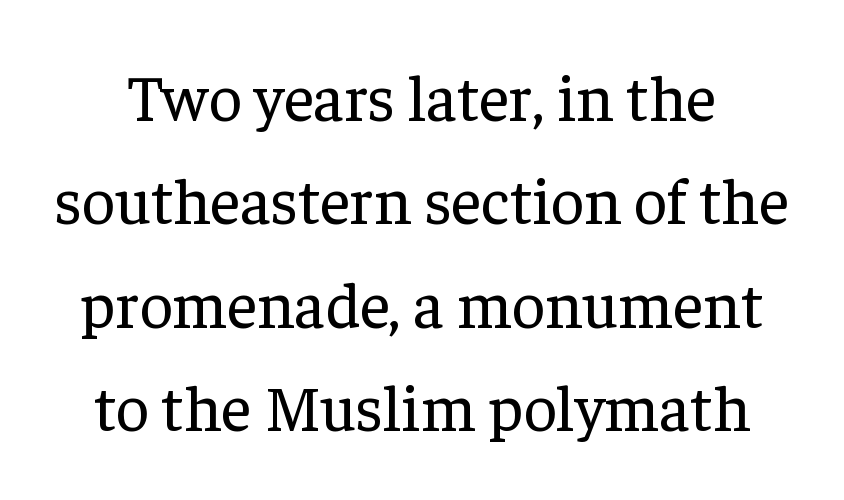
The image shows 65 px regular-weight serif type, upright; set normal line spacing (1.59x), normal letter spacing, not underlined; low stroke contrast and a medium x-height.
